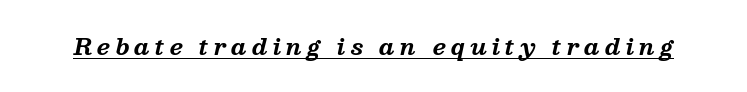
Every word sits above its own underline. Tall strokes in this sample are angled rather than plumb. Words appear elongated and porous because spacing is wide. Thick stems and heavy bowls — unmistakably bold.
